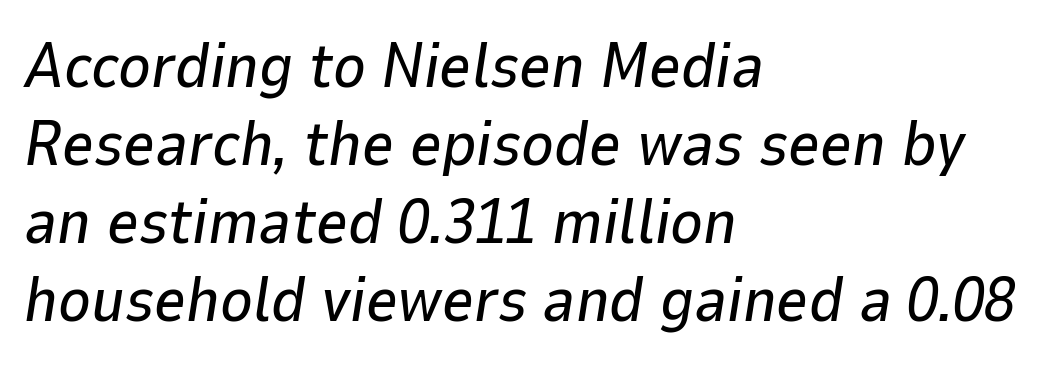
Q: Is the text italic (slanted)? A: Yes, it leans right by about 9 degrees.
Q: Is the text underlined? A: No.
Q: How is the paragraph aligned? A: Left-aligned.
Q: Is the spacing between letters normal or unusually wide? A: Normal.
Q: Is the spacing between lines tight, normal or loose? A: Normal.
Q: Width (condensed, normal, or wide)? A: Normal.
Q: Stroke contrast? A: Low.
Q: x-height? A: Medium.
Q: Monospaced? A: No.
